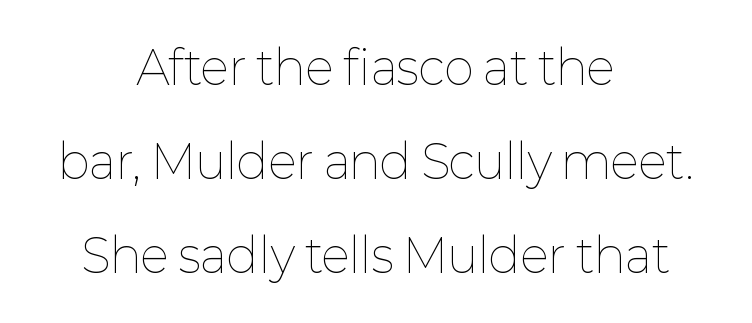
Q: Is the text bold? A: No.
Q: Is the text italic (slanted)? A: No, it is upright.
Q: Is the text underlined? A: No.
Q: How is the paragraph aligned? A: Centered.
Q: Is the spacing between letters normal or unusually wide? A: Normal.
Q: Is the spacing between lines tight, normal or loose? A: Loose.
Q: Width (condensed, normal, or wide)? A: Normal.
Q: Stroke contrast? A: Low.
Q: x-height? A: Medium.
Q: Monospaced? A: No.
